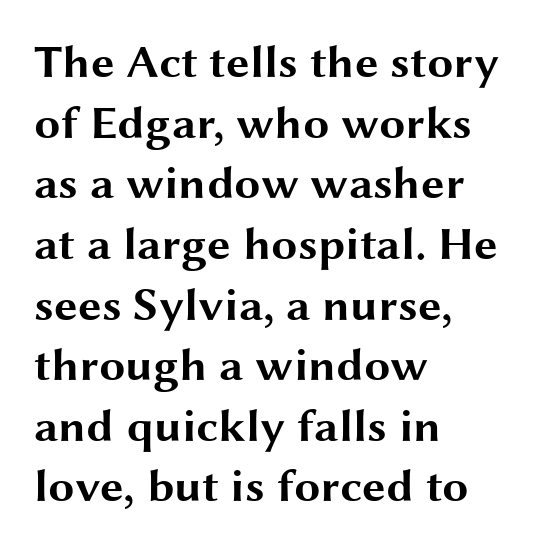
Q: Is the text bold? A: Yes.
Q: Is the text italic (slanted)? A: No, it is upright.
Q: Is the typeface a serif or a sans-serif typeface? A: Sans-serif.
Q: Is the text underlined? A: No.
Q: How is the paragraph aligned? A: Left-aligned.
Q: Is the spacing between letters normal or unusually wide? A: Normal.
Q: Is the spacing between lines tight, normal or loose? A: Normal.
Q: Width (condensed, normal, or wide)? A: Wide.
Q: Stroke contrast? A: Medium.
Q: x-height? A: Medium.
Q: Monospaced? A: No.
